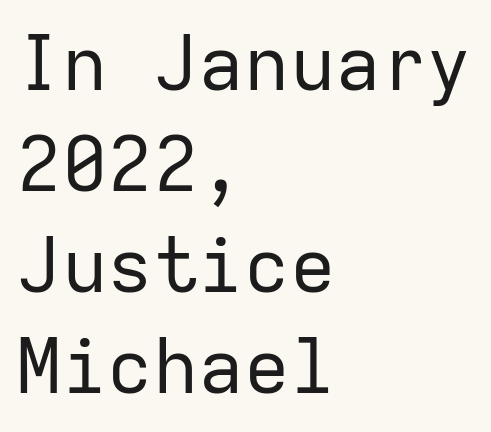
{"serif": "no", "italic": "no", "bold": "no", "weight": "regular", "width": "normal", "stroke_contrast": "low", "x_height": "medium", "monospaced": "yes", "underline": "no", "align": "left", "line_spacing": "normal", "line_spacing_ratio": 1.33, "letter_spacing": "normal", "letter_spacing_em": 0.0, "glyph_px": 76}
